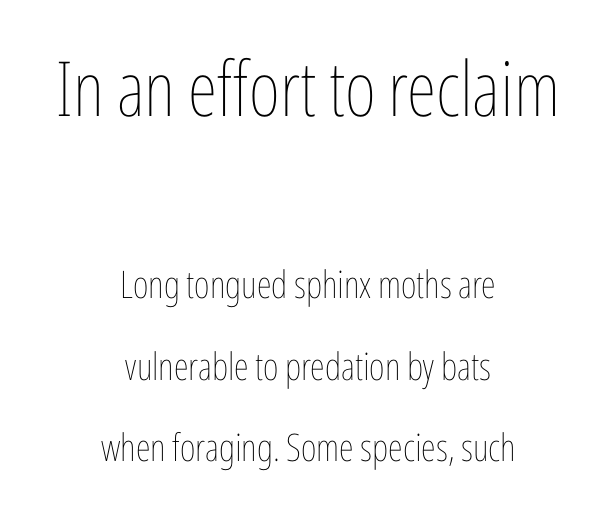
{"italic": "no", "bold": "no", "weight": "thin", "width": "condensed", "stroke_contrast": "low", "x_height": "medium", "monospaced": "no", "underline": "no", "align": "center", "line_spacing": "loose", "line_spacing_ratio": 2.14, "letter_spacing": "normal", "letter_spacing_em": 0.0, "larger_block": "first", "size_ratio": 2.0, "glyph_px": 76}
